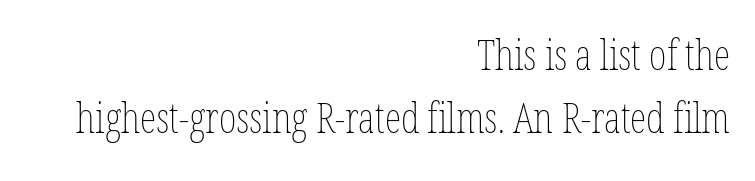
Proportional: the letters do not fall into vertical columns. Is there any slant? The stems are plumb. Compared with typical body copy, the letter spacing here is the same. Each stroke keeps to a modest, everyday thickness or less. Interline gaps are of average width in this sample. Beneath every word, the page is bare.
